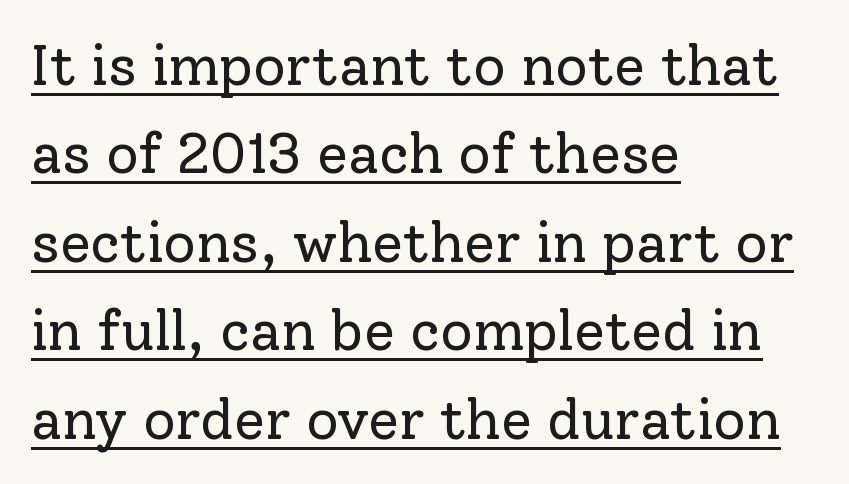
{"serif": "yes", "italic": "no", "bold": "no", "weight": "regular", "width": "normal", "stroke_contrast": "low", "x_height": "medium", "monospaced": "no", "underline": "yes", "align": "left", "line_spacing": "normal", "line_spacing_ratio": 1.58, "letter_spacing": "normal", "letter_spacing_em": 0.0, "glyph_px": 56}
